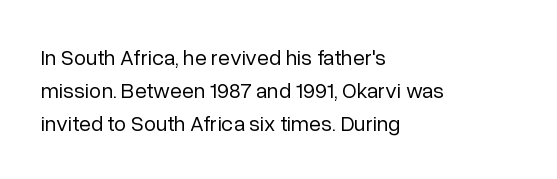
Q: Is the text bold? A: No.
Q: Is the text italic (slanted)? A: No, it is upright.
Q: Is the text underlined? A: No.
Q: How is the paragraph aligned? A: Left-aligned.
Q: Is the spacing between letters normal or unusually wide? A: Normal.
Q: Is the spacing between lines tight, normal or loose? A: Normal.
